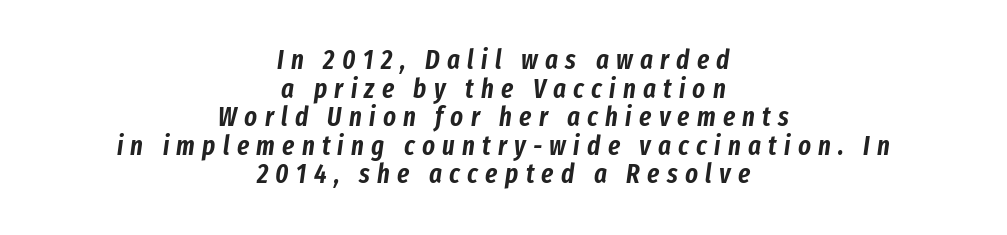
One-word summary of the alignment: center. Quick note: italic. Here the glyphs are tracked loosely, breaking word shapes into spaced letters. Compared with typical paragraphs, the rows here are closer together. Type without underlining.
